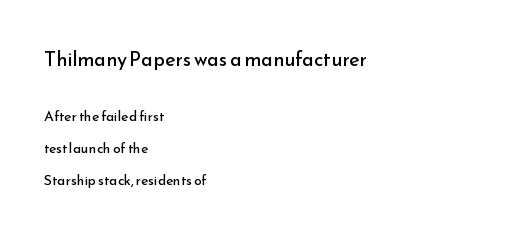
Ordinary non-slanted type is in use. Ink coverage per letter is moderate at most. Look at the glyph heights: the upper group is clearly the bigger setting. Reading down the column, the eye jumps a long way to each next line.
